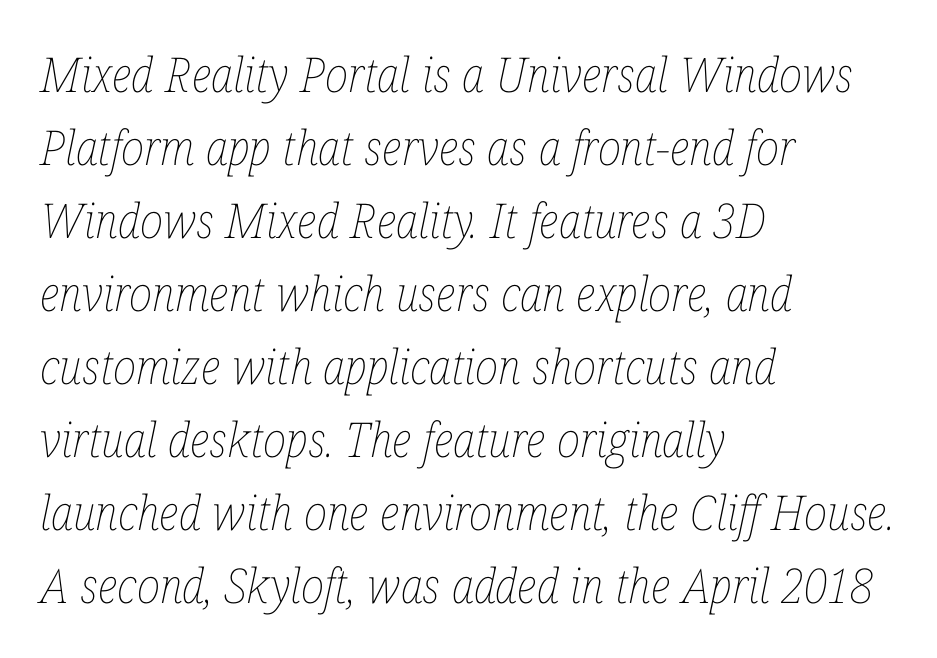
The image shows 48 px thin, condensed type, italic (leaning right); set left-aligned, normal line spacing (1.52x), normal letter spacing, not underlined; low stroke contrast and a medium x-height.
